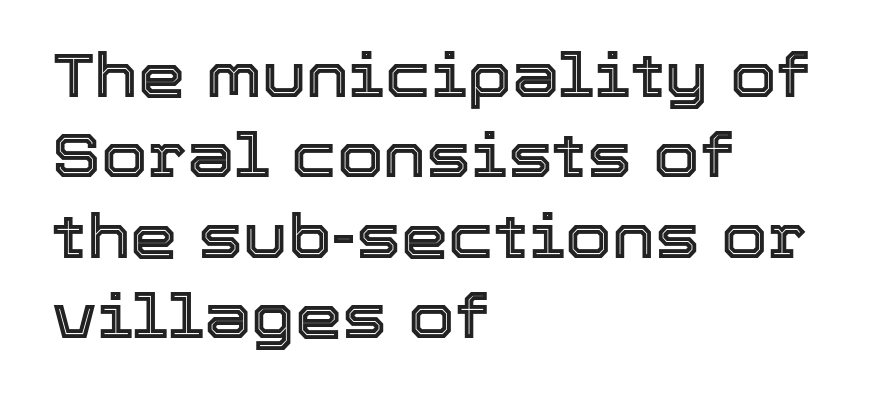
Q: Is the text italic (slanted)? A: No, it is upright.
Q: Is the text underlined? A: No.
Q: How is the paragraph aligned? A: Left-aligned.
Q: Is the spacing between letters normal or unusually wide? A: Normal.
Q: Is the spacing between lines tight, normal or loose? A: Normal.
Q: Width (condensed, normal, or wide)? A: Normal.
Q: x-height? A: Medium.
Q: Monospaced? A: No.
